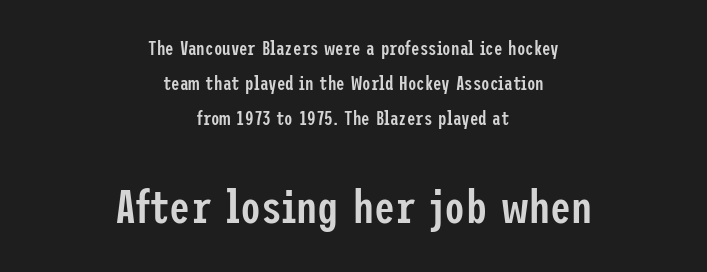
Notice the strokes are somewhat thickened but not fully heavy: this is a semibold. Decoration check: the copy has no underline. There is no visible air inserted between adjacent glyphs. Italic: no, the glyphs are upright roman.
